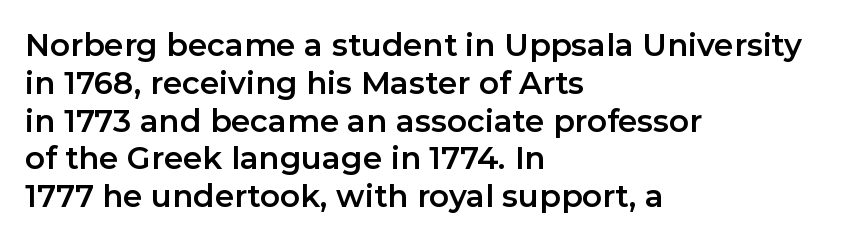
{"serif": "no", "italic": "no", "width": "normal", "stroke_contrast": "low", "x_height": "medium", "monospaced": "no", "underline": "no", "align": "left", "line_spacing_ratio": 1.22, "letter_spacing": "normal", "letter_spacing_em": 0.0, "glyph_px": 31}
